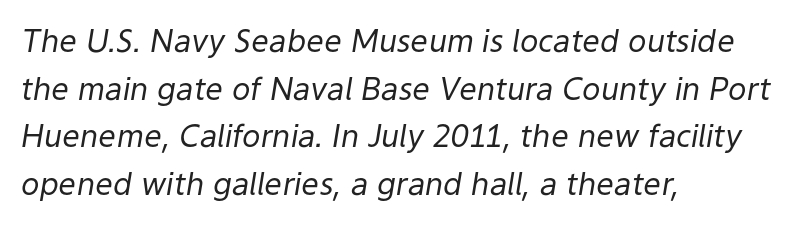
The image shows 31 px regular-weight type, italic (leaning right); set left-aligned, normal line spacing (1.54x), normal letter spacing, not underlined; low stroke contrast and a medium x-height.
